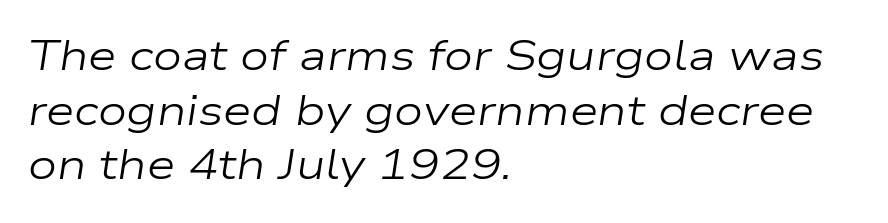
The image shows 41 px regular-weight, wide type, italic (leaning right); set left-aligned, normal line spacing (1.33x), normal letter spacing, not underlined; low stroke contrast and a medium x-height.
